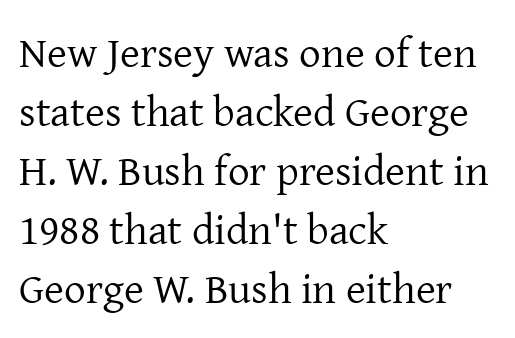
{"serif": "yes", "italic": "no", "bold": "no", "weight": "regular", "width": "normal", "stroke_contrast": "low", "x_height": "medium", "monospaced": "no", "underline": "no", "align": "left", "line_spacing": "normal", "line_spacing_ratio": 1.37, "letter_spacing": "normal", "letter_spacing_em": 0.0, "glyph_px": 43}
